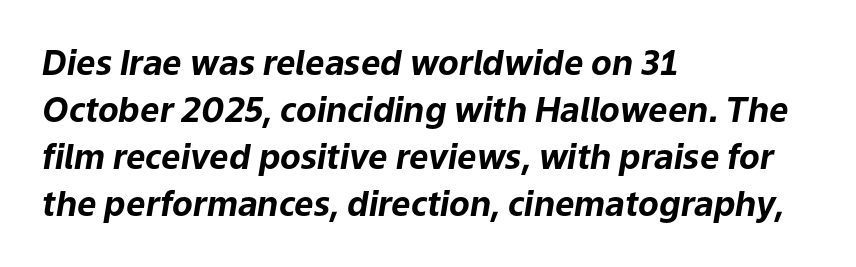
{"italic": "yes", "lean": "right", "slant_degrees": 9, "bold": "yes", "weight": "bold", "width": "normal", "stroke_contrast": "low", "x_height": "medium", "monospaced": "no", "underline": "no", "align": "left", "line_spacing": "normal", "line_spacing_ratio": 1.38, "letter_spacing": "normal", "letter_spacing_em": 0.0, "glyph_px": 34}
